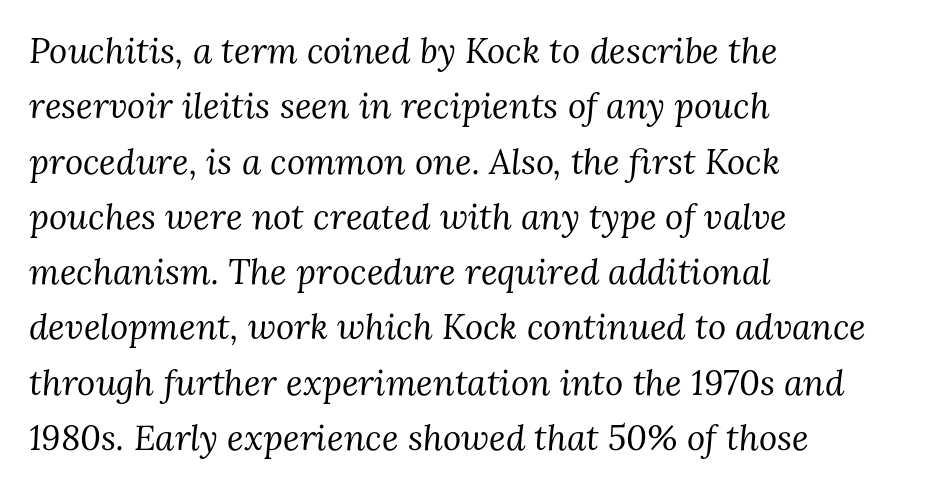
The image shows 35 px regular-weight serif type, italic (leaning right); set left-aligned, normal line spacing (1.58x), normal letter spacing, not underlined; medium stroke contrast and a medium x-height.
